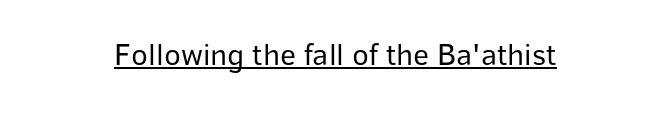
{"serif": "no", "italic": "no", "bold": "no", "weight": "regular", "width": "normal", "stroke_contrast": "low", "x_height": "medium", "monospaced": "no", "underline": "yes", "letter_spacing": "normal", "letter_spacing_em": 0.0, "glyph_px": 31}
